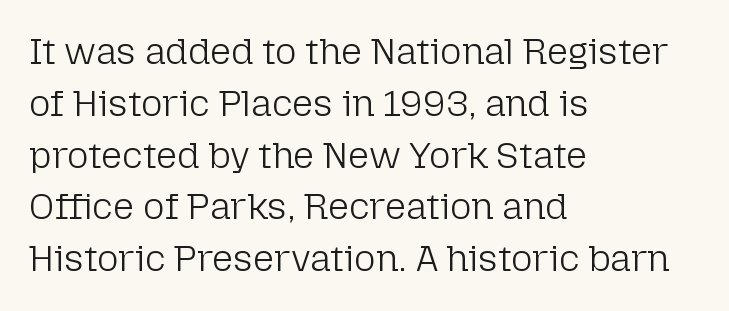
To sum up the face: it is a sans, with no serifs. Tracking value appears to be zero — textbook default spacing. Notice how the passage keeps a crisp vertical edge on the left only. A typesetter would mark this as roman, not italic. Descenders hang freely into open space. These lines sit exactly where default settings would place them.
